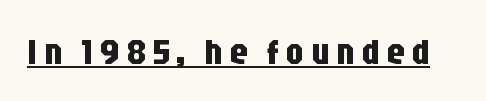
{"serif": "no", "italic": "no", "width": "condensed", "stroke_contrast": "low", "x_height": "large", "monospaced": "no", "underline": "yes", "glyph_px": 37}
